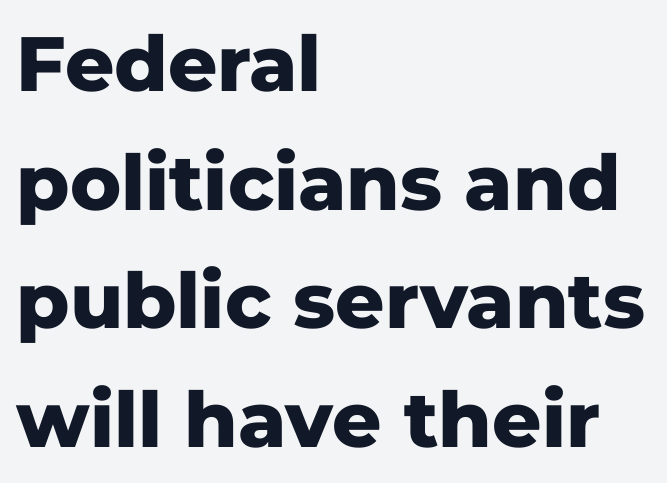
Q: Is the text bold? A: Yes.
Q: Is the text italic (slanted)? A: No, it is upright.
Q: Is the typeface a serif or a sans-serif typeface? A: Sans-serif.
Q: Is the text underlined? A: No.
Q: How is the paragraph aligned? A: Left-aligned.
Q: Is the spacing between letters normal or unusually wide? A: Normal.
Q: Is the spacing between lines tight, normal or loose? A: Normal.
Q: Width (condensed, normal, or wide)? A: Normal.
Q: Stroke contrast? A: Low.
Q: x-height? A: Medium.
Q: Monospaced? A: No.
